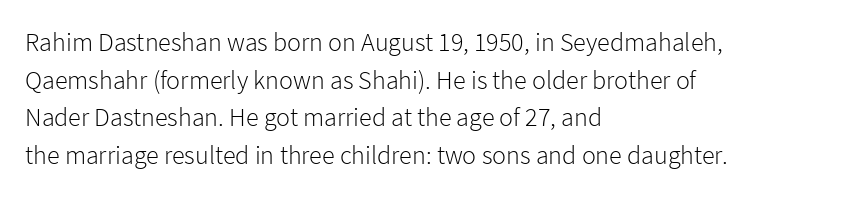
This sample is left-justified, so line endings fall wherever the words run out. Short note: letters normally spaced. These lines were composed using upright roman letters. Nothing heavy about these letters — not bold at all. The glyphs are unaccompanied by any horizontal stroke below them. Quick note: interline space is typical.
